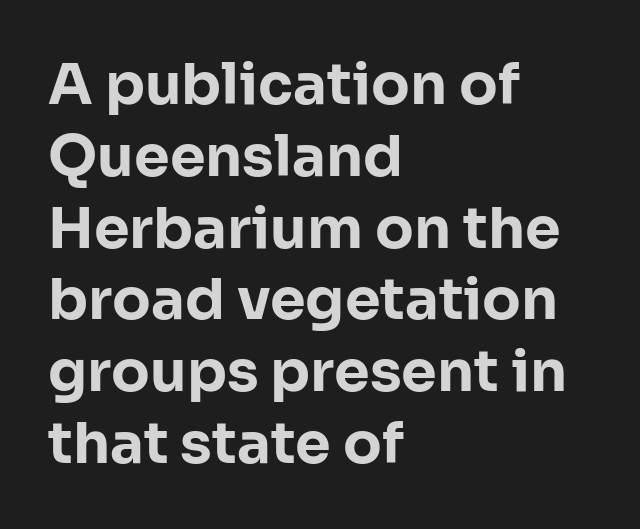
Q: Is the text bold? A: Yes.
Q: Is the text italic (slanted)? A: No, it is upright.
Q: Is the typeface a serif or a sans-serif typeface? A: Sans-serif.
Q: Is the text underlined? A: No.
Q: How is the paragraph aligned? A: Left-aligned.
Q: Is the spacing between letters normal or unusually wide? A: Normal.
Q: Is the spacing between lines tight, normal or loose? A: Normal.
Q: Width (condensed, normal, or wide)? A: Normal.
Q: Stroke contrast? A: Low.
Q: x-height? A: Medium.
Q: Monospaced? A: No.
